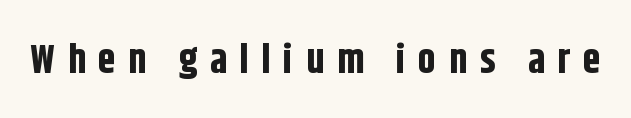
Q: Is the text bold? A: Yes.
Q: Is the text italic (slanted)? A: No, it is upright.
Q: Is the typeface a serif or a sans-serif typeface? A: Sans-serif.
Q: Is the text underlined? A: No.
Q: Is the spacing between letters normal or unusually wide? A: Unusually wide.
Q: Width (condensed, normal, or wide)? A: Condensed.
Q: Stroke contrast? A: Low.
Q: x-height? A: Large.
Q: Monospaced? A: No.
